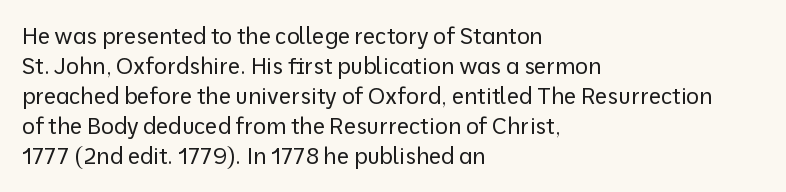
Reading down the column, the eye jumps a familiar distance to each next line. Left-aligned paragraph, ragged on the right. Check under the words: just untouched page. Nope, not italic — everything's standing straight.
